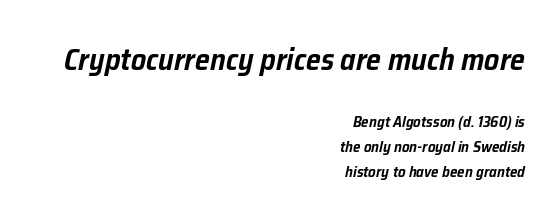
The image shows 30 px text type, italic (leaning right); set right-aligned, normal line spacing (1.67x), normal letter spacing, not underlined; the first (top) block is 2.0x larger; low stroke contrast and a medium x-height.
